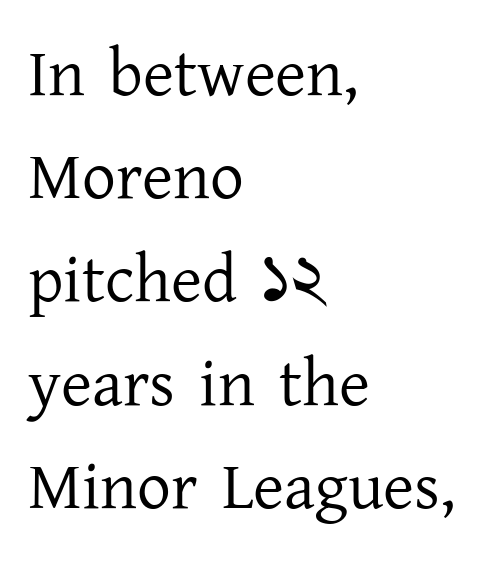
The image shows 67 px regular-weight serif type, upright; set left-aligned, normal line spacing (1.54x), normal letter spacing, not underlined; low stroke contrast and a medium x-height.
